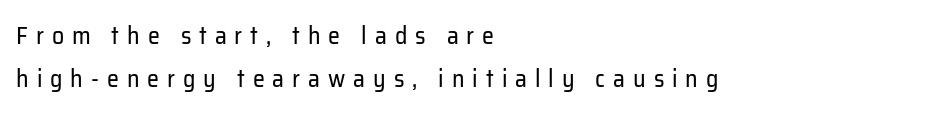
Q: Is the text bold? A: No.
Q: Is the text italic (slanted)? A: No, it is upright.
Q: Is the text underlined? A: No.
Q: How is the paragraph aligned? A: Left-aligned.
Q: Is the spacing between letters normal or unusually wide? A: Unusually wide.
